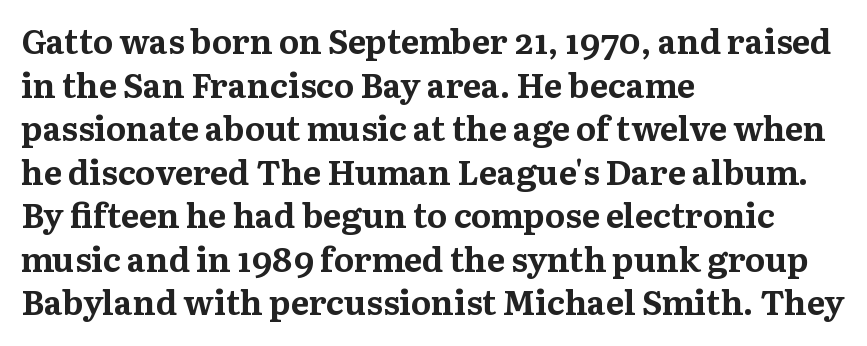
The image shows 34 px bold serif type, upright; set left-aligned, normal line spacing (1.28x), normal letter spacing, not underlined; medium stroke contrast and a medium x-height.
